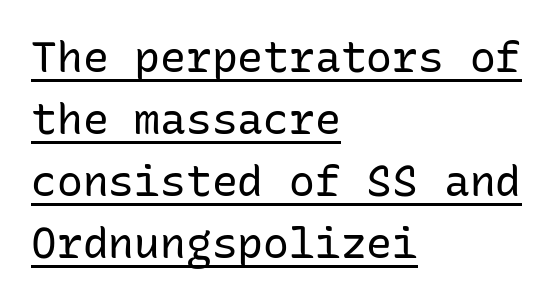
The text block is weighted toward the left margin, trailing off unevenly rightward. No feet cap the strokes, marking this as sans-serif type. Every stem runs plumb, perpendicular to the baseline. Nobody touched the tracking dial on this one.
